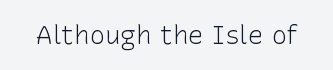
The image shows 26 px text type, upright; set normal letter spacing, not underlined.
